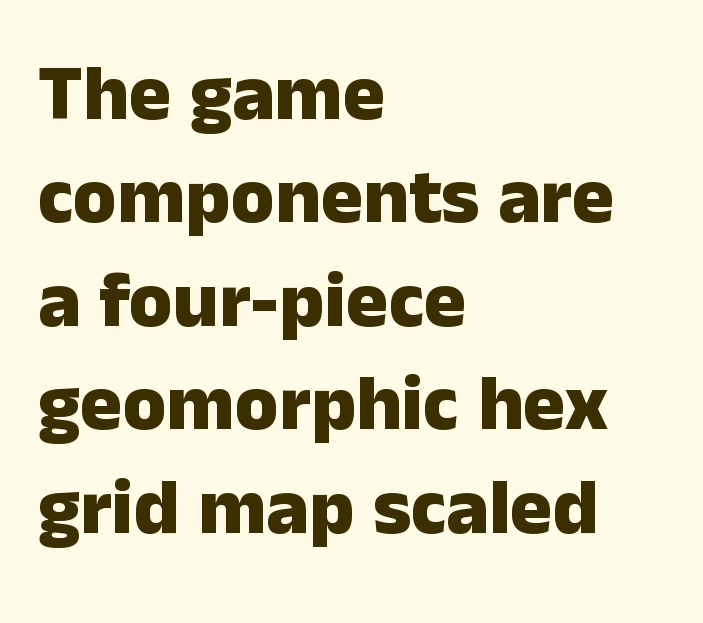
The image shows 79 px heavy sans-serif type, upright; set left-aligned, normal line spacing (1.31x), normal letter spacing, not underlined; low stroke contrast and a medium x-height.
